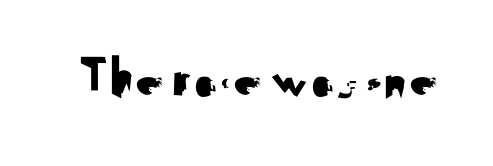
{"serif": "no", "italic": "no", "width": "normal", "stroke_contrast": "medium", "x_height": "small", "monospaced": "no", "underline": "no", "letter_spacing": "normal", "letter_spacing_em": 0.0, "glyph_px": 57}
